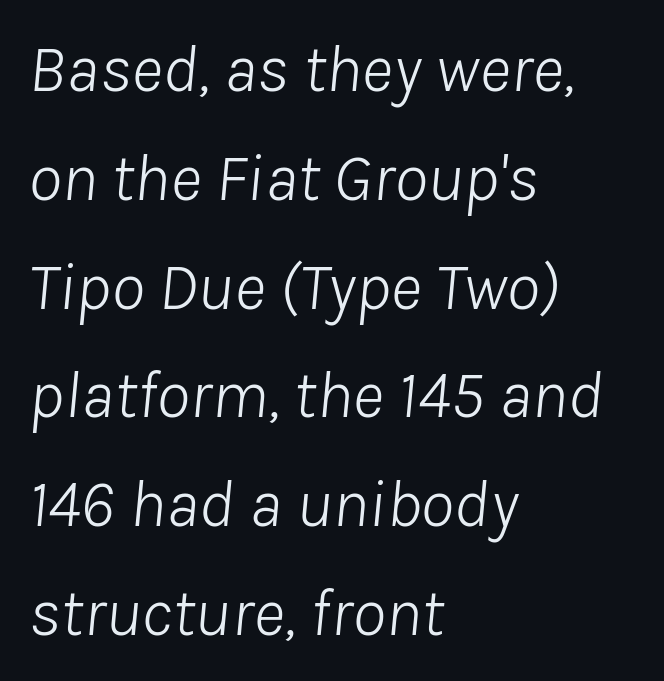
The image shows 68 px light type, italic (leaning right); set left-aligned, normal line spacing (1.6x), normal letter spacing, not underlined; low stroke contrast and a medium x-height.
